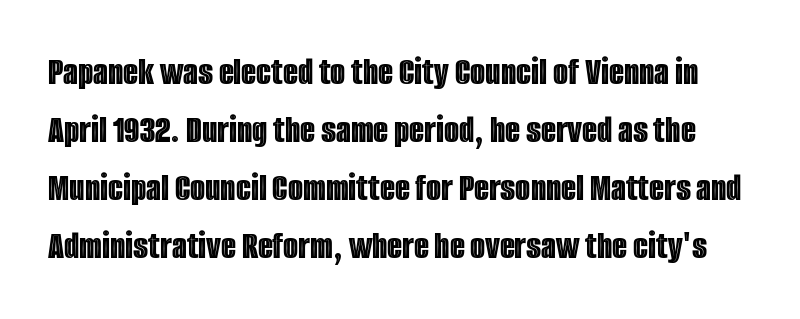
Q: Is the text italic (slanted)? A: No, it is upright.
Q: Is the text underlined? A: No.
Q: Is the spacing between letters normal or unusually wide? A: Normal.
Q: Is the spacing between lines tight, normal or loose? A: Normal.
Q: Width (condensed, normal, or wide)? A: Condensed.
Q: x-height? A: Large.
Q: Monospaced? A: No.
